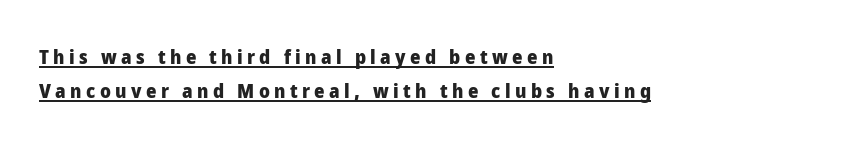
As a designer I'd log this as weight 700, bold. Does extra space separate the letters? Yes, quite a lot of it. Students, observe: this is what conventionally led text looks like. Does the copy run flush right? No — it runs flush left. The passage shown is underscored from start to finish.
